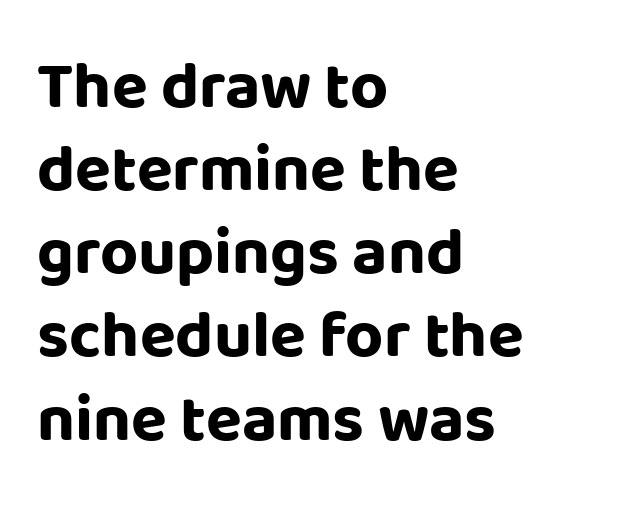
The image shows 66 px bold sans-serif type, upright; set left-aligned, normal line spacing (1.26x), normal letter spacing, not underlined; low stroke contrast and a large x-height.
